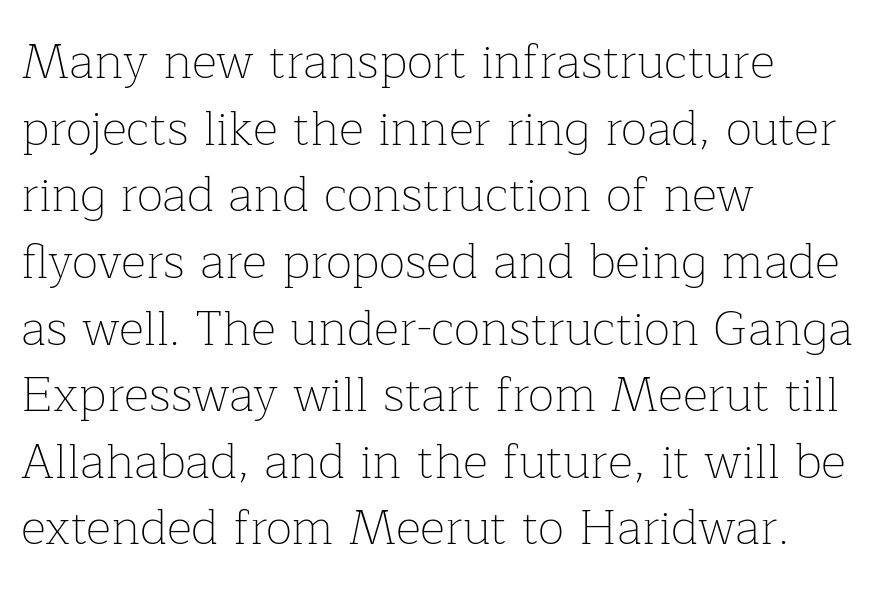
Q: Is the text bold? A: No.
Q: Is the text italic (slanted)? A: No, it is upright.
Q: Is the typeface a serif or a sans-serif typeface? A: Serif.
Q: Is the text underlined? A: No.
Q: How is the paragraph aligned? A: Left-aligned.
Q: Is the spacing between letters normal or unusually wide? A: Normal.
Q: Is the spacing between lines tight, normal or loose? A: Normal.
Q: Width (condensed, normal, or wide)? A: Normal.
Q: Stroke contrast? A: Low.
Q: x-height? A: Medium.
Q: Monospaced? A: No.
